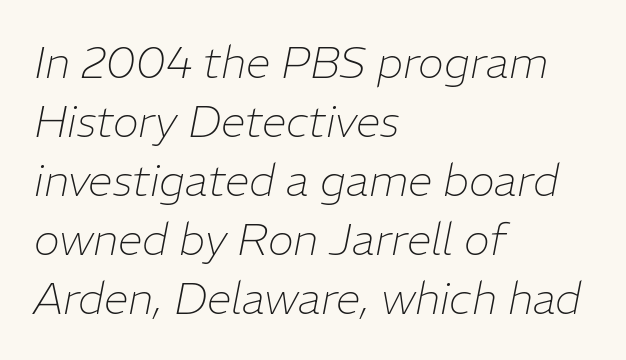
Alignment: flush left. No extra tracking has been applied to these lines. The font is comparable to plain body text, perhaps lighter. In terms of leading, this rendering sits right in the middle. Letters rest on an invisible, unmarked baseline.
